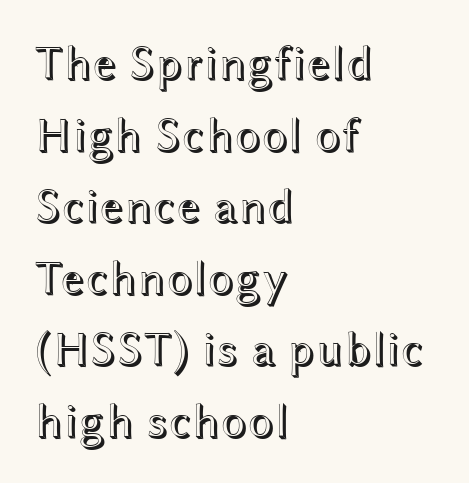
Q: Is the text italic (slanted)? A: No, it is upright.
Q: Is the text underlined? A: No.
Q: How is the paragraph aligned? A: Left-aligned.
Q: Is the spacing between letters normal or unusually wide? A: Normal.
Q: Is the spacing between lines tight, normal or loose? A: Normal.
Q: Width (condensed, normal, or wide)? A: Wide.
Q: x-height? A: Medium.
Q: Monospaced? A: No.
